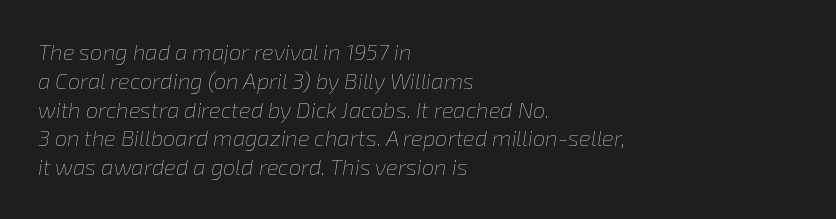
The face used here is rendered with its standard letterfit. This sample keeps an unexceptional amount of space between lines. All the whitespace from short lines collects on the right. The typeface has the unassuming heft of standard copy or less.
